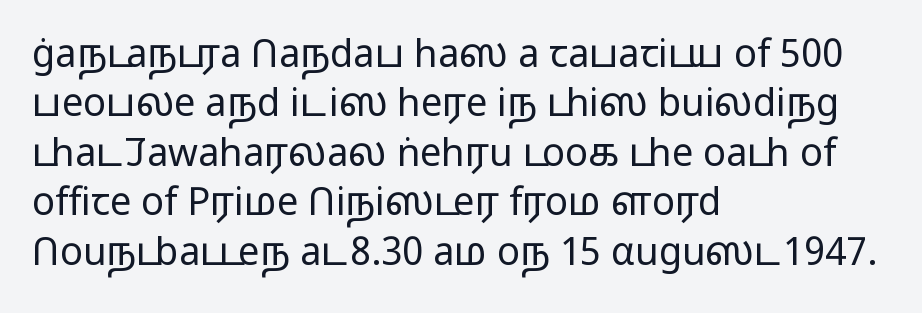
{"serif": "no", "italic": "no", "bold": "no", "weight": "light", "width": "wide", "stroke_contrast": "low", "x_height": "medium", "monospaced": "no", "underline": "no", "align": "left", "line_spacing": "normal", "line_spacing_ratio": 1.3, "letter_spacing": "normal", "letter_spacing_em": 0.0, "glyph_px": 38}
